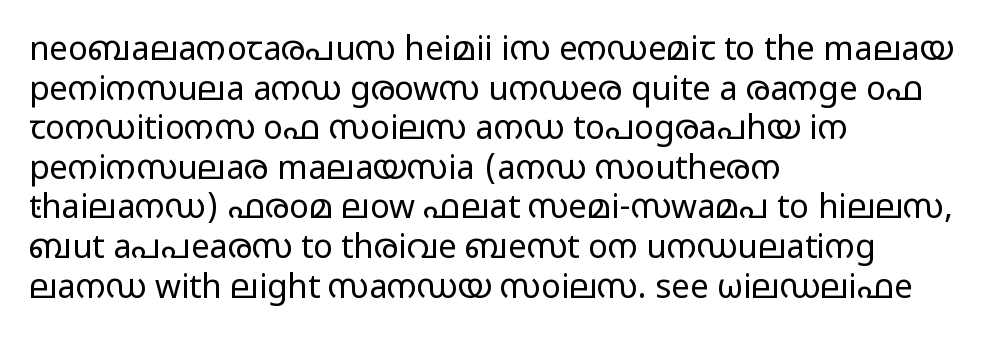
Q: Is the text bold? A: No.
Q: Is the text italic (slanted)? A: No, it is upright.
Q: Is the typeface a serif or a sans-serif typeface? A: Sans-serif.
Q: Is the text underlined? A: No.
Q: How is the paragraph aligned? A: Left-aligned.
Q: Is the spacing between letters normal or unusually wide? A: Normal.
Q: Width (condensed, normal, or wide)? A: Wide.
Q: Stroke contrast? A: Low.
Q: x-height? A: Medium.
Q: Monospaced? A: No.
